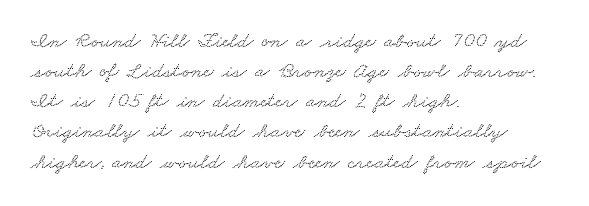
Rows of type keep a routine distance in the vertical direction. A typesetter would call this zero additional tracking. Leftover space on each line is placed entirely after the last word. Descenders are the only things crossing below the line.
